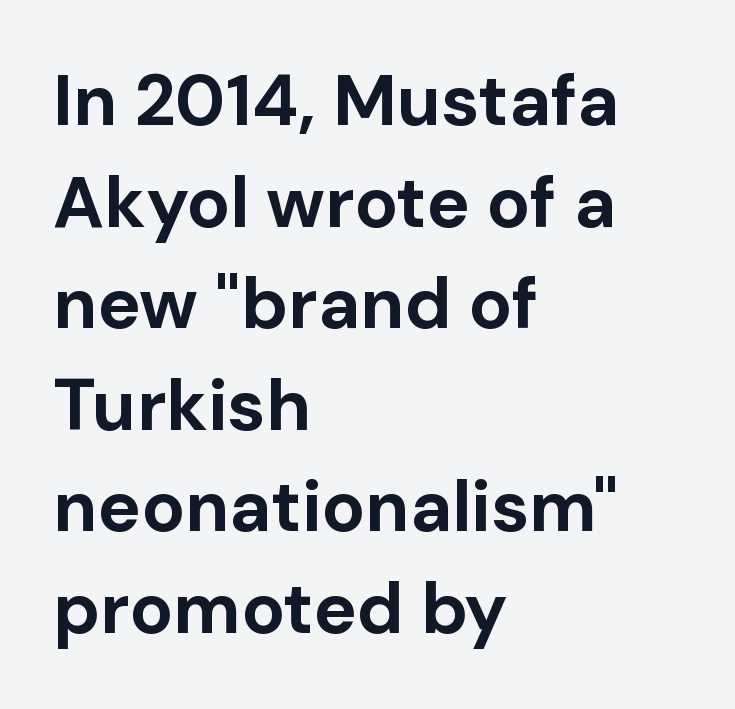
The image shows 72 px bold sans-serif type, upright; set left-aligned, normal line spacing (1.41x), normal letter spacing, not underlined; low stroke contrast and a medium x-height.
